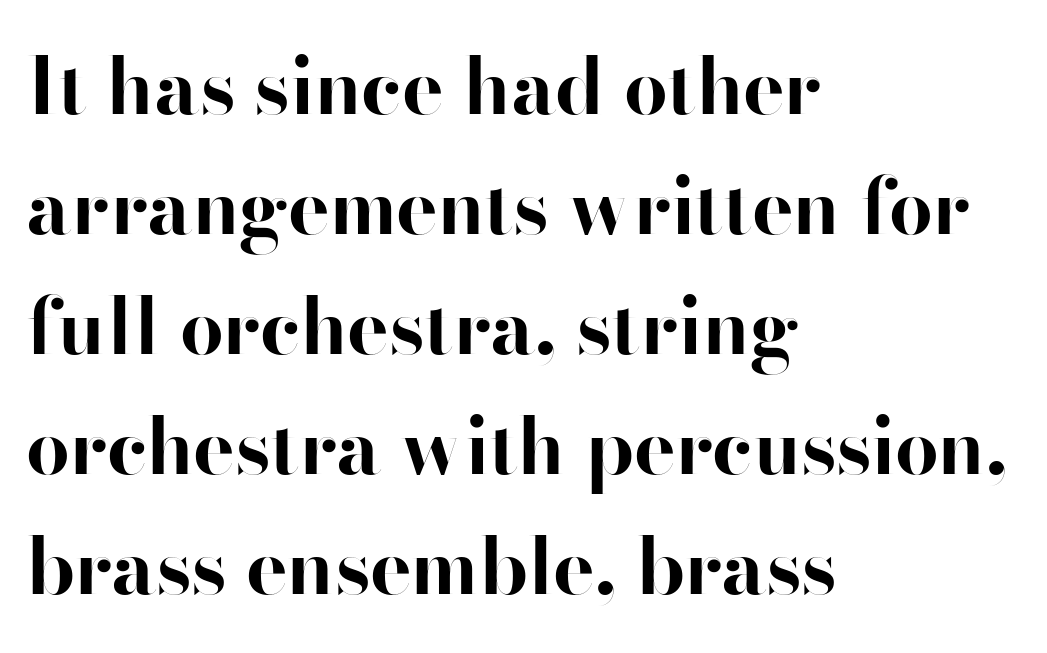
Q: Is the text bold? A: Yes.
Q: Is the text italic (slanted)? A: No, it is upright.
Q: Is the typeface a serif or a sans-serif typeface? A: Sans-serif.
Q: Is the text underlined? A: No.
Q: How is the paragraph aligned? A: Left-aligned.
Q: Is the spacing between letters normal or unusually wide? A: Normal.
Q: Is the spacing between lines tight, normal or loose? A: Normal.
Q: Width (condensed, normal, or wide)? A: Normal.
Q: Stroke contrast? A: High.
Q: x-height? A: Small.
Q: Monospaced? A: No.
